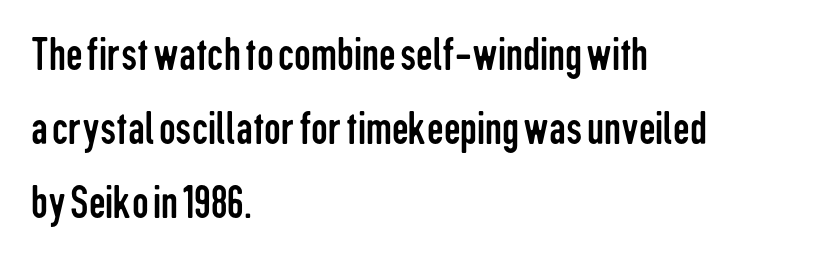
The image shows 47 px regular-weight, condensed sans-serif type, upright; set left-aligned, normal line spacing (1.57x), normal letter spacing, not underlined; low stroke contrast and a medium x-height.
